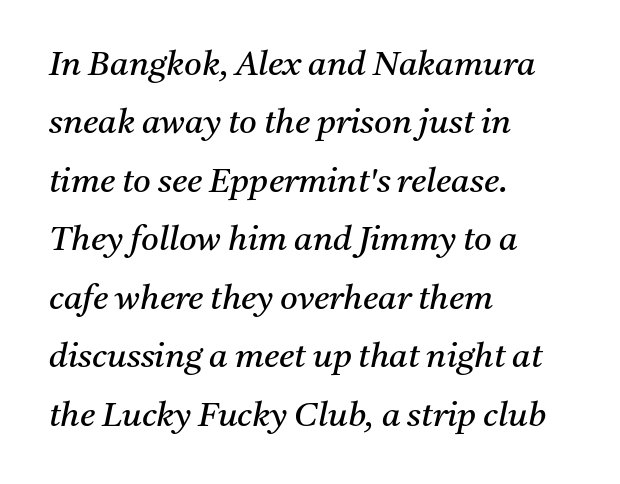
The rag falls on the right side of this text block. The passage shown is typed in a proportional face where columns would drift. In terms of posture, this sample is oblique. The font is comparable to plain body text, perhaps lighter. Observe the serifs anchoring each vertical stroke in this sample. The letters sit at their default tracking, neither squeezed nor spread.
